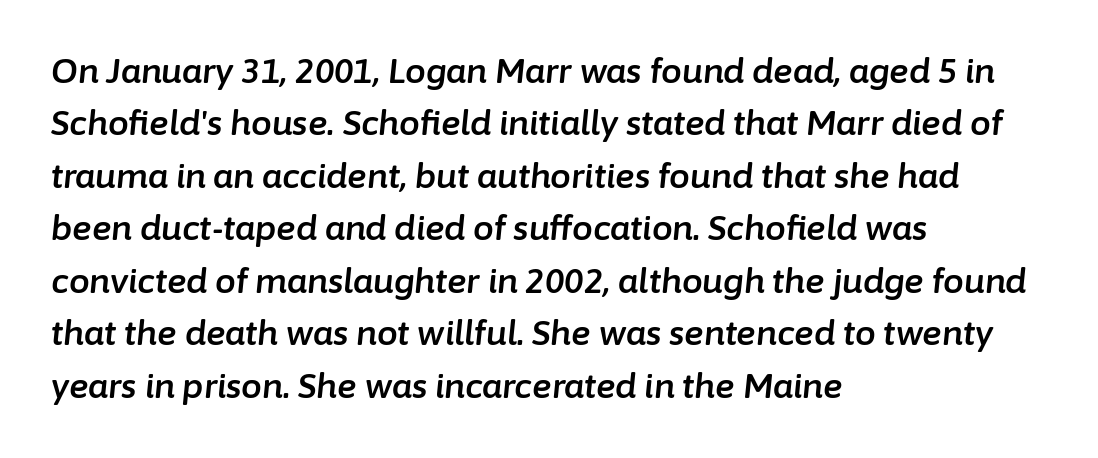
The image shows 33 px text type, italic (leaning right); set left-aligned, normal line spacing (1.59x), normal letter spacing, not underlined; low stroke contrast and a medium x-height.
